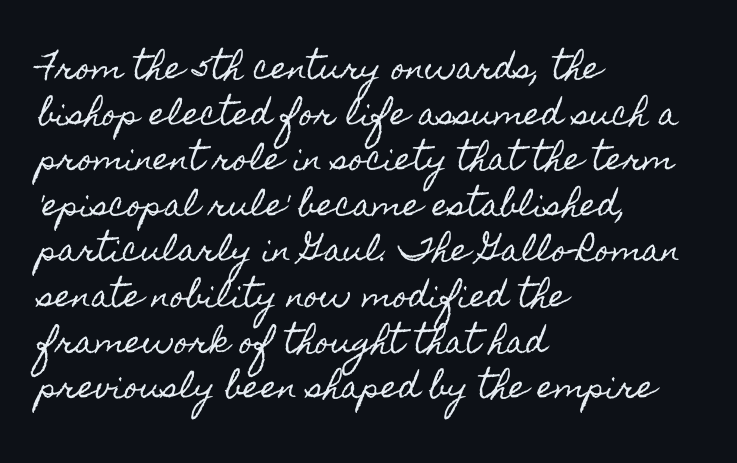
The image shows 30 px condensed type; set left-aligned, normal line spacing (1.52x), normal letter spacing, not underlined; a small x-height.
